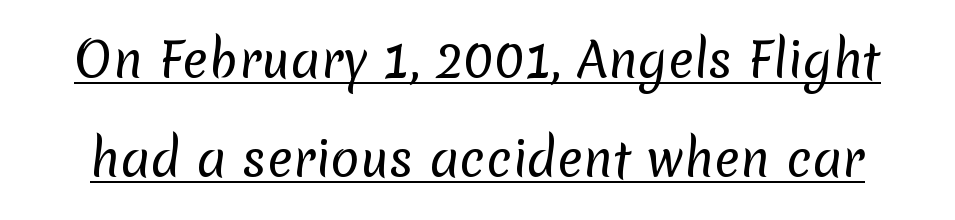
The space between consecutive lines is lavish. No feet cap the strokes, marking this as sans-serif type. Does a line run under the words? Yes, clearly. Stem width sits at or under what a default text font uses.
